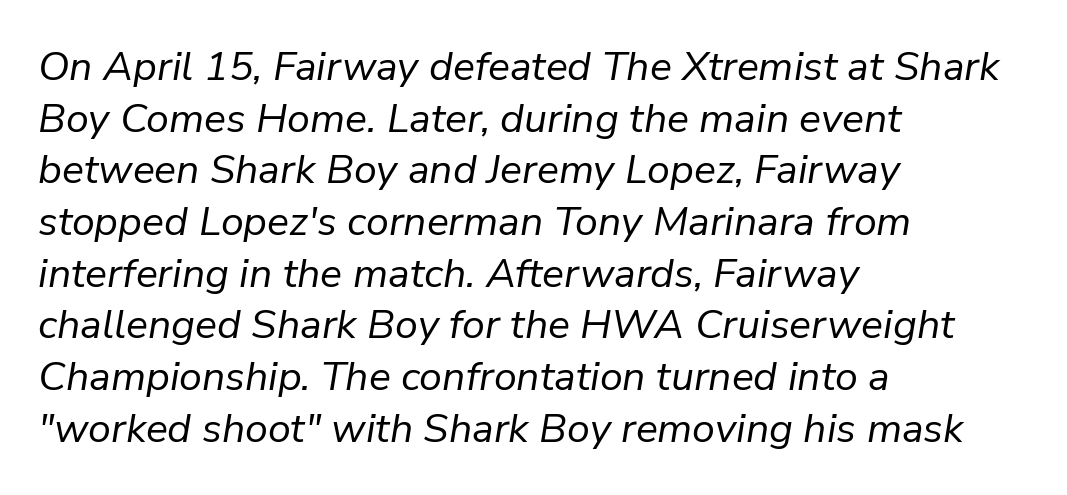
{"italic": "yes", "lean": "right", "slant_degrees": 9, "bold": "no", "weight": "regular", "width": "normal", "stroke_contrast": "low", "x_height": "medium", "monospaced": "no", "underline": "no", "align": "left", "line_spacing": "normal", "line_spacing_ratio": 1.26, "letter_spacing": "normal", "letter_spacing_em": 0.0, "glyph_px": 41}
